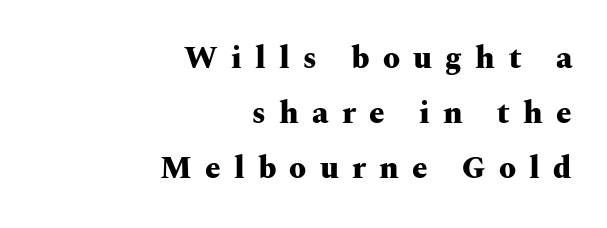
Q: Is the text bold? A: Yes.
Q: Is the text italic (slanted)? A: No, it is upright.
Q: Is the typeface a serif or a sans-serif typeface? A: Serif.
Q: Is the text underlined? A: No.
Q: How is the paragraph aligned? A: Right-aligned.
Q: Is the spacing between letters normal or unusually wide? A: Unusually wide.
Q: Width (condensed, normal, or wide)? A: Wide.
Q: Stroke contrast? A: Medium.
Q: x-height? A: Medium.
Q: Monospaced? A: No.
